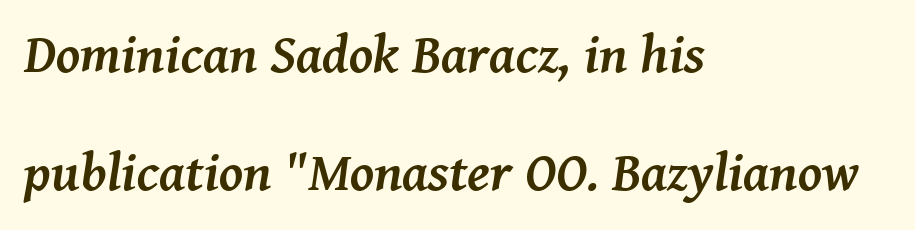
Q: Is the text bold? A: Yes.
Q: Is the text italic (slanted)? A: Yes, it leans right by about 8 degrees.
Q: Is the typeface a serif or a sans-serif typeface? A: Serif.
Q: Is the text underlined? A: No.
Q: How is the paragraph aligned? A: Left-aligned.
Q: Is the spacing between letters normal or unusually wide? A: Normal.
Q: Is the spacing between lines tight, normal or loose? A: Loose.
Q: Width (condensed, normal, or wide)? A: Normal.
Q: Stroke contrast? A: Medium.
Q: x-height? A: Medium.
Q: Monospaced? A: No.
